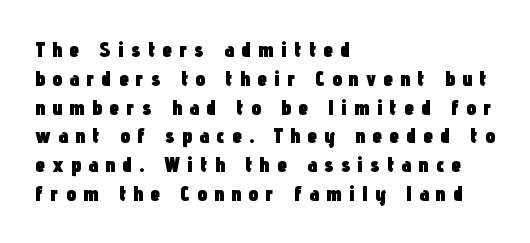
Q: Is the text bold? A: Yes.
Q: Is the text italic (slanted)? A: No, it is upright.
Q: Is the text underlined? A: No.
Q: How is the paragraph aligned? A: Left-aligned.
Q: Is the spacing between letters normal or unusually wide? A: Unusually wide.
Q: Is the spacing between lines tight, normal or loose? A: Normal.
